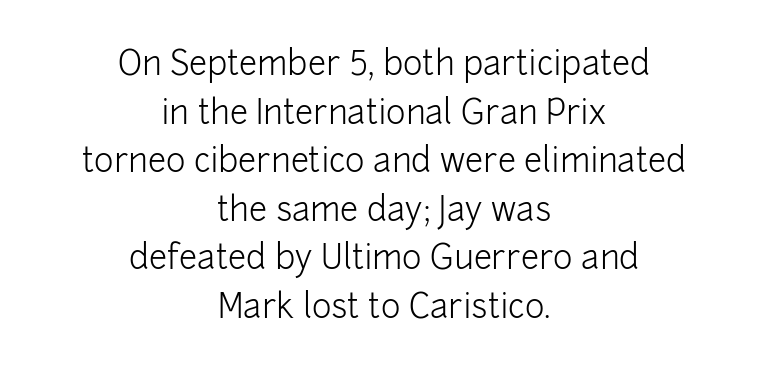
{"serif": "no", "italic": "no", "bold": "no", "weight": "light", "width": "normal", "stroke_contrast": "low", "x_height": "medium", "monospaced": "no", "underline": "no", "align": "center", "line_spacing": "normal", "line_spacing_ratio": 1.47, "letter_spacing": "normal", "letter_spacing_em": 0.0, "glyph_px": 33}
